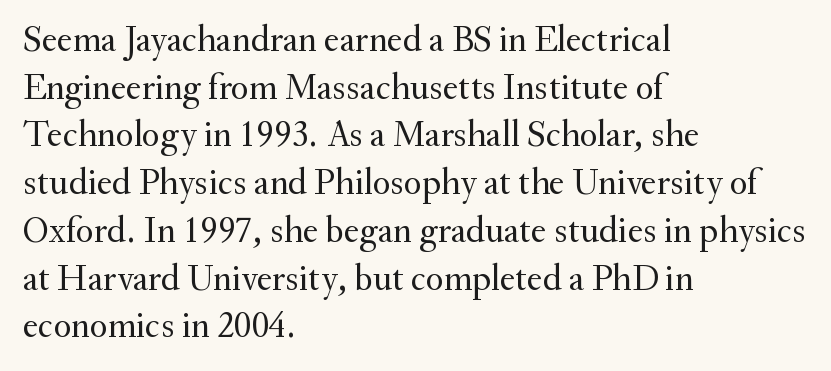
{"serif": "yes", "italic": "no", "bold": "no", "weight": "regular", "width": "normal", "stroke_contrast": "medium", "x_height": "small", "monospaced": "no", "underline": "no", "align": "left", "line_spacing": "normal", "line_spacing_ratio": 1.29, "letter_spacing": "normal", "letter_spacing_em": 0.0, "glyph_px": 37}
